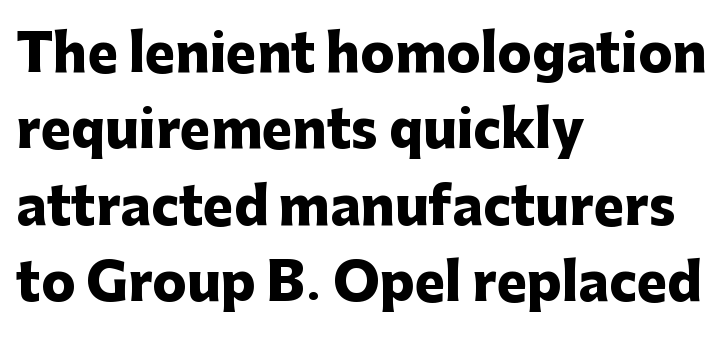
Notice how descenders clear the ascenders below comfortably — that's standard leading. Characters remain perfectly vertical along every line. The rendering shows plain stroke endings on the letterforms — a sans-serif design. The compositor pushed each line to the left boundary. The type is set solid horizontally, with unmodified tracking. You could not count columns in this text — the font is proportionally spaced.
